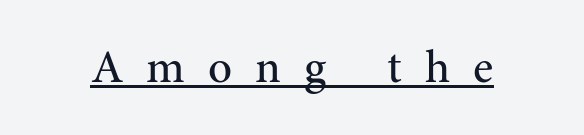
Q: Is the text bold? A: No.
Q: Is the text italic (slanted)? A: No, it is upright.
Q: Is the typeface a serif or a sans-serif typeface? A: Serif.
Q: Is the text underlined? A: Yes.
Q: Is the spacing between letters normal or unusually wide? A: Unusually wide.
Q: Width (condensed, normal, or wide)? A: Normal.
Q: Stroke contrast? A: Medium.
Q: x-height? A: Medium.
Q: Monospaced? A: No.
